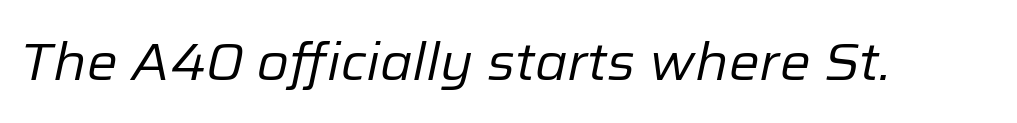
The image shows 52 px regular-weight type, italic (leaning right); set normal letter spacing, not underlined; low stroke contrast and a medium x-height.
